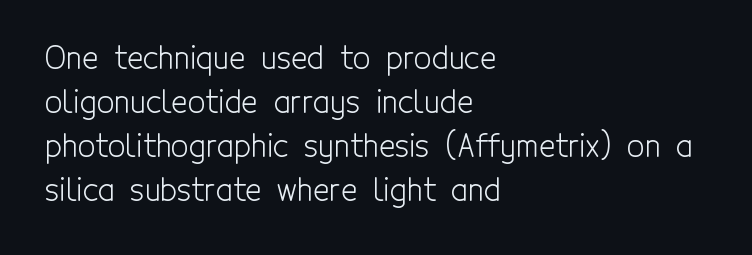
Q: Is the text bold? A: No.
Q: Is the text italic (slanted)? A: No, it is upright.
Q: Is the typeface a serif or a sans-serif typeface? A: Sans-serif.
Q: Is the text underlined? A: No.
Q: How is the paragraph aligned? A: Left-aligned.
Q: Is the spacing between letters normal or unusually wide? A: Normal.
Q: Is the spacing between lines tight, normal or loose? A: Normal.
Q: Width (condensed, normal, or wide)? A: Condensed.
Q: x-height? A: Medium.
Q: Monospaced? A: No.
